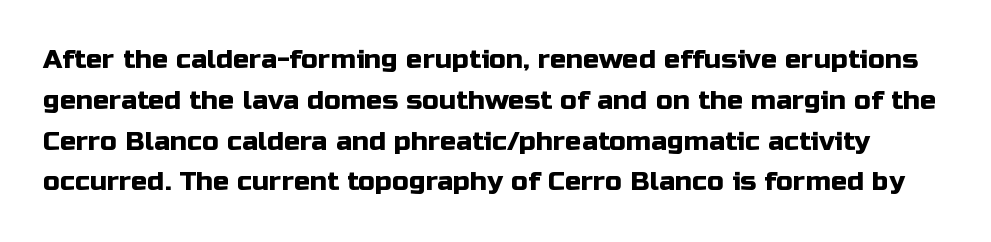
The image shows 27 px text type, upright; set normal line spacing (1.51x), normal letter spacing, not underlined.
